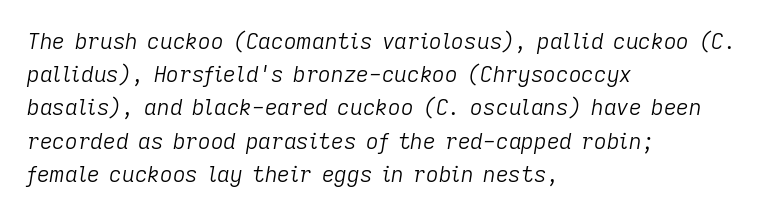
{"italic": "yes", "lean": "right", "slant_degrees": 9, "bold": "no", "underline": "no", "align": "left", "line_spacing": "normal", "line_spacing_ratio": 1.51, "letter_spacing": "normal", "letter_spacing_em": 0.0, "glyph_px": 22}
